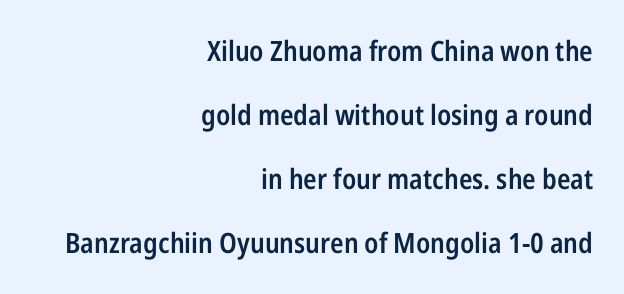
The image shows 28 px semibold, condensed sans-serif type, upright; set right-aligned, loose line spacing (2.29x), normal letter spacing, not underlined; low stroke contrast and a medium x-height.
